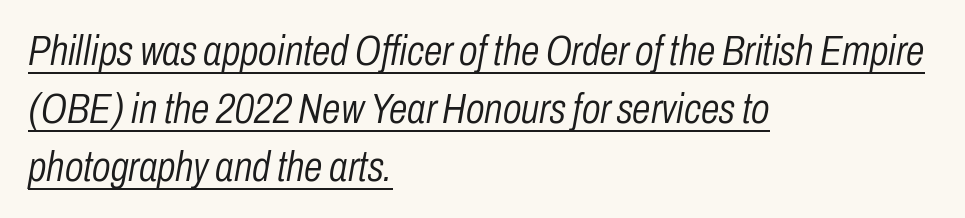
Q: Is the text bold? A: No.
Q: Is the text italic (slanted)? A: Yes, it leans right by about 10 degrees.
Q: Is the text underlined? A: Yes.
Q: How is the paragraph aligned? A: Left-aligned.
Q: Is the spacing between letters normal or unusually wide? A: Normal.
Q: Is the spacing between lines tight, normal or loose? A: Normal.
Q: Width (condensed, normal, or wide)? A: Condensed.
Q: Stroke contrast? A: Low.
Q: x-height? A: Medium.
Q: Monospaced? A: No.
